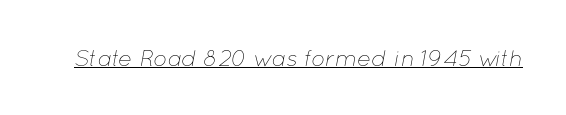
Q: Is the text bold? A: No.
Q: Is the text italic (slanted)? A: Yes, it leans right by about 12 degrees.
Q: Is the text underlined? A: Yes.
Q: Is the spacing between letters normal or unusually wide? A: Normal.
